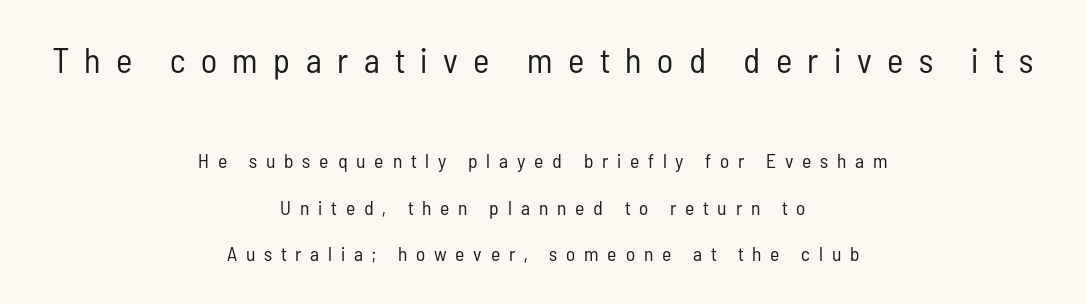
{"serif": "no", "italic": "no", "bold": "no", "weight": "regular", "width": "condensed", "stroke_contrast": "low", "x_height": "medium", "monospaced": "no", "underline": "no", "align": "center", "line_spacing": "loose", "line_spacing_ratio": 2.34, "letter_spacing": "wide", "letter_spacing_em": 0.44, "larger_block": "first", "size_ratio": 1.75, "glyph_px": 35}
